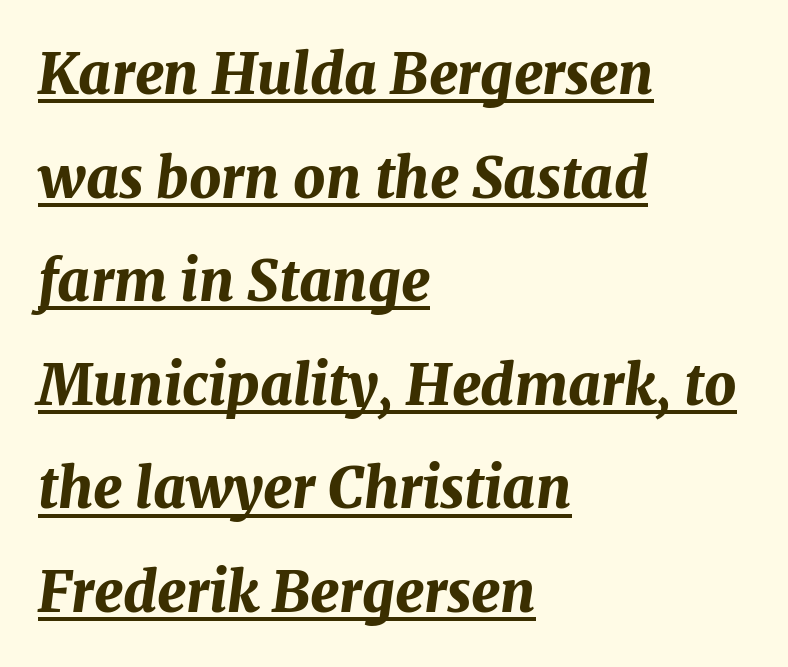
The specimen includes a rule beneath the text block's lines. Line starts are locked; line ends wander. Summary of weight: heavy, a full bold. You can tell it's italic because the verticals aren't actually vertical.
